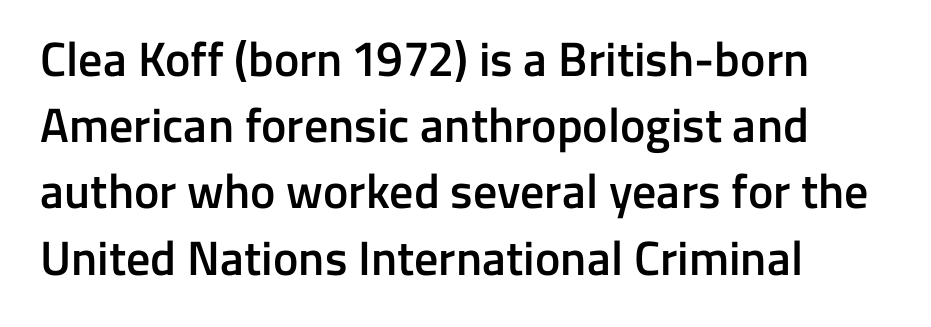
The image shows 48 px semibold sans-serif type, upright; set left-aligned, normal line spacing (1.38x), normal letter spacing, not underlined; low stroke contrast and a medium x-height.
